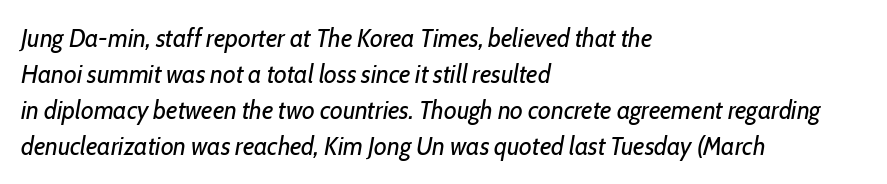
Q: Is the text bold? A: No.
Q: Is the text italic (slanted)? A: Yes, it leans right by about 10 degrees.
Q: Is the text underlined? A: No.
Q: How is the paragraph aligned? A: Left-aligned.
Q: Is the spacing between letters normal or unusually wide? A: Normal.
Q: Is the spacing between lines tight, normal or loose? A: Normal.
